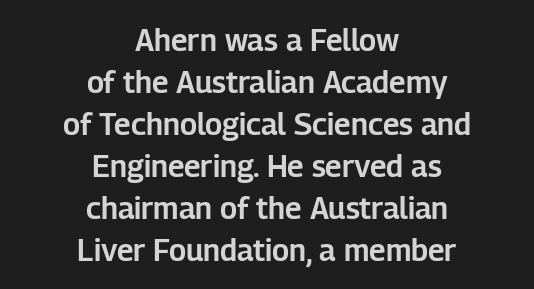
Standard letterfit; no display-style spreading of the glyphs. Beneath every word, the page is bare. Character widths vary here, with narrow letters taking less room than wide ones. If you measured baseline to baseline, you'd find a middling distance. A typesetter would mark this as roman, not italic. Line starts and ends both wander, symmetrically.
